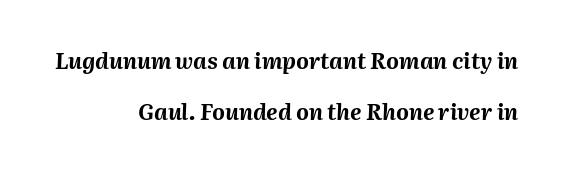
{"italic": "yes", "lean": "right", "slant_degrees": 2, "bold": "yes", "underline": "no", "align": "right", "line_spacing": "loose", "line_spacing_ratio": 2.34, "letter_spacing": "normal", "letter_spacing_em": 0.0, "glyph_px": 22}
